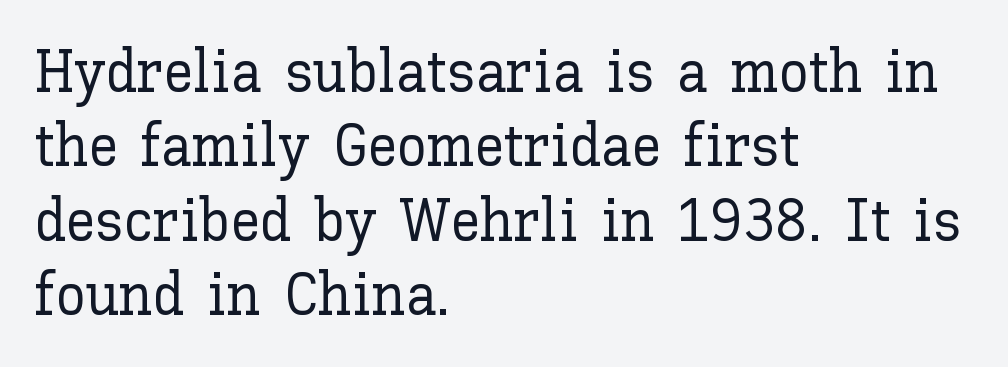
{"italic": "no", "width": "normal", "stroke_contrast": "low", "x_height": "medium", "monospaced": "no", "underline": "no", "align": "left", "line_spacing_ratio": 1.24, "letter_spacing": "normal", "letter_spacing_em": 0.0, "glyph_px": 60}
